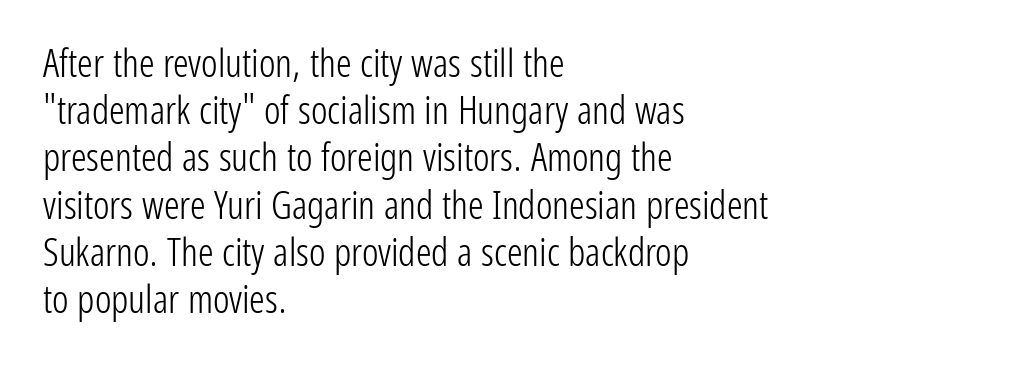
{"serif": "no", "italic": "no", "bold": "no", "weight": "light", "width": "condensed", "stroke_contrast": "low", "x_height": "medium", "monospaced": "no", "underline": "no", "align": "left", "line_spacing_ratio": 1.21, "letter_spacing": "normal", "letter_spacing_em": 0.0, "glyph_px": 39}
